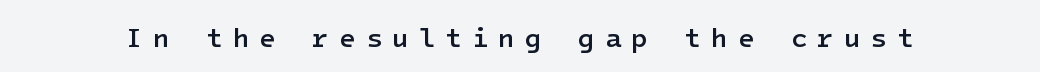
{"italic": "no", "bold": "semi", "underline": "no", "letter_spacing": "wide", "letter_spacing_em": 0.37, "glyph_px": 27}
